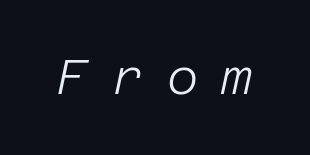
The image shows 48 px light type, italic (leaning right); set unusually wide letter spacing (+0.49 em), not underlined; low stroke contrast and a large x-height.
